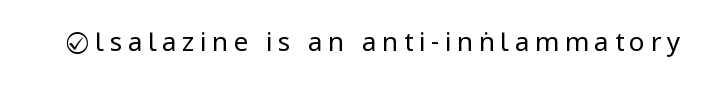
{"italic": "no", "bold": "no", "underline": "no", "letter_spacing": "wide", "letter_spacing_em": 0.21, "glyph_px": 26}
